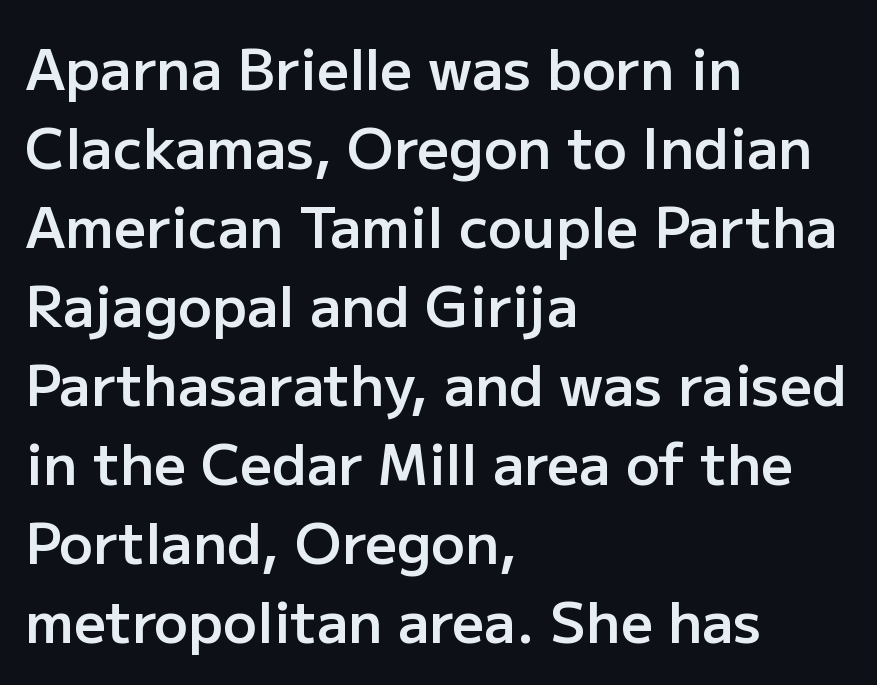
Q: Is the text bold? A: Semi-bold.
Q: Is the text italic (slanted)? A: No, it is upright.
Q: Is the typeface a serif or a sans-serif typeface? A: Sans-serif.
Q: Is the text underlined? A: No.
Q: How is the paragraph aligned? A: Left-aligned.
Q: Is the spacing between letters normal or unusually wide? A: Normal.
Q: Is the spacing between lines tight, normal or loose? A: Normal.
Q: Width (condensed, normal, or wide)? A: Normal.
Q: Stroke contrast? A: Low.
Q: x-height? A: Medium.
Q: Monospaced? A: No.
